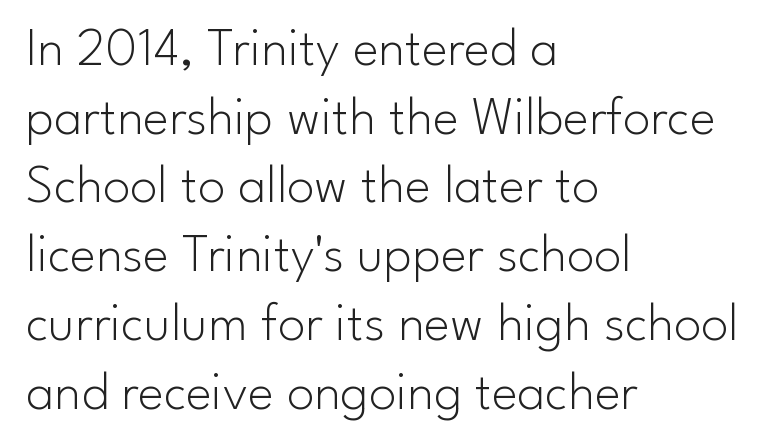
This block has exactly the height ordinary leading produces. Descenders are the only things crossing below the line. You could not count columns in this text — the font is proportionally spaced. No chunkiness to these letters — they're not bold. Characters follow at the spacing the type designer built in.
